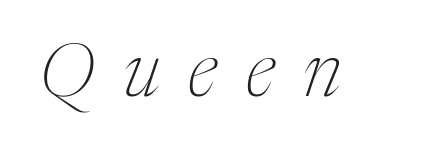
Q: Is the text bold? A: No.
Q: Is the text italic (slanted)? A: Yes, it leans right by about 17 degrees.
Q: Is the typeface a serif or a sans-serif typeface? A: Serif.
Q: Is the text underlined? A: No.
Q: Is the spacing between letters normal or unusually wide? A: Unusually wide.
Q: Width (condensed, normal, or wide)? A: Condensed.
Q: Stroke contrast? A: Medium.
Q: x-height? A: Medium.
Q: Monospaced? A: No.
